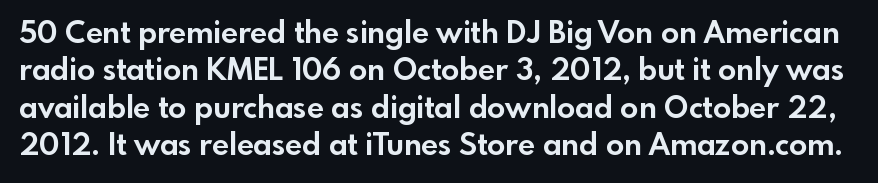
Q: Is the text bold? A: Yes.
Q: Is the text italic (slanted)? A: No, it is upright.
Q: Is the typeface a serif or a sans-serif typeface? A: Sans-serif.
Q: Is the text underlined? A: No.
Q: Is the spacing between letters normal or unusually wide? A: Normal.
Q: Is the spacing between lines tight, normal or loose? A: Normal.
Q: Width (condensed, normal, or wide)? A: Normal.
Q: x-height? A: Small.
Q: Monospaced? A: No.
